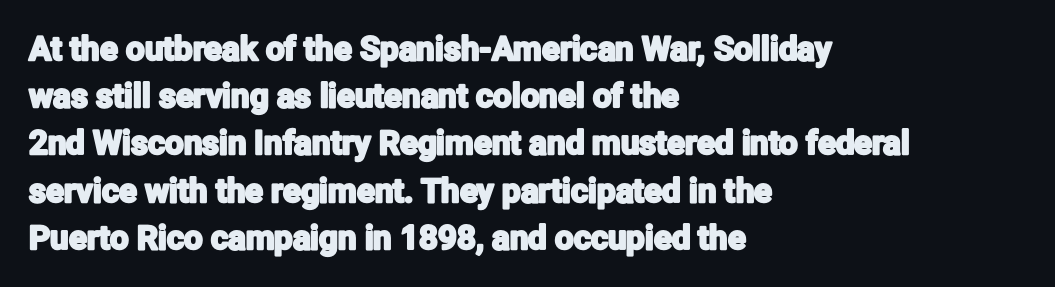
{"serif": "no", "italic": "no", "width": "condensed", "stroke_contrast": "low", "x_height": "medium", "monospaced": "no", "underline": "no", "align": "left", "line_spacing": "normal", "line_spacing_ratio": 1.43, "letter_spacing": "normal", "letter_spacing_em": 0.0, "glyph_px": 33}
